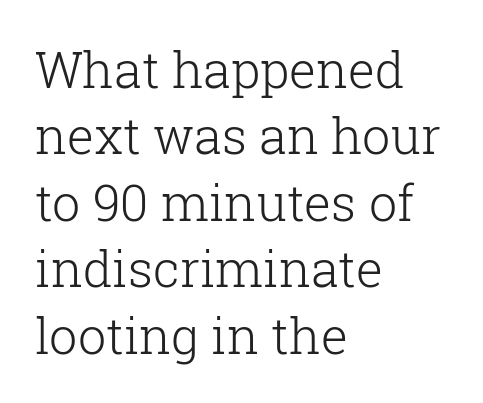
Q: Is the text bold? A: No.
Q: Is the text italic (slanted)? A: No, it is upright.
Q: Is the typeface a serif or a sans-serif typeface? A: Serif.
Q: Is the text underlined? A: No.
Q: How is the paragraph aligned? A: Left-aligned.
Q: Is the spacing between letters normal or unusually wide? A: Normal.
Q: Is the spacing between lines tight, normal or loose? A: Normal.
Q: Width (condensed, normal, or wide)? A: Normal.
Q: Stroke contrast? A: Low.
Q: x-height? A: Medium.
Q: Monospaced? A: No.
